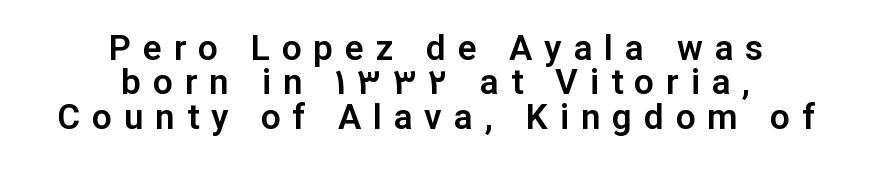
Whoever set this chose condensed vertical rhythm over breathing room. The type family on display is of the sans-serif kind. Looks like regular typesetting: each glyph gets only the width it needs. Where is the straight margin? There isn't one; the lines are centered. The zone under the glyphs is completely vacant.
